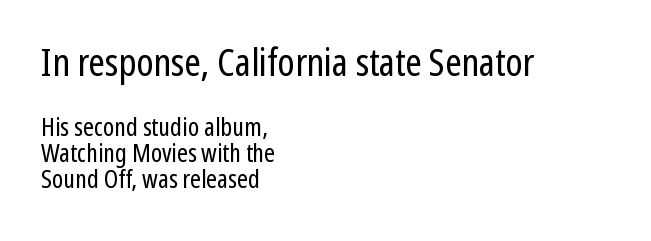
{"serif": "no", "italic": "no", "bold": "no", "weight": "regular", "width": "condensed", "stroke_contrast": "low", "x_height": "medium", "monospaced": "no", "underline": "no", "align": "left", "line_spacing": "tight", "line_spacing_ratio": 1.01, "letter_spacing": "normal", "letter_spacing_em": 0.0, "larger_block": "first", "size_ratio": 1.5, "glyph_px": 39}
